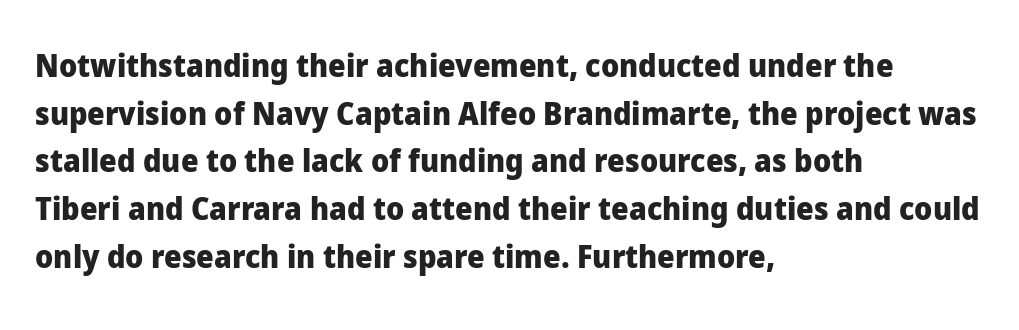
{"serif": "no", "italic": "no", "bold": "yes", "weight": "heavy", "width": "normal", "stroke_contrast": "low", "x_height": "medium", "monospaced": "no", "underline": "no", "align": "left", "line_spacing": "normal", "line_spacing_ratio": 1.54, "letter_spacing": "normal", "letter_spacing_em": 0.0, "glyph_px": 31}
